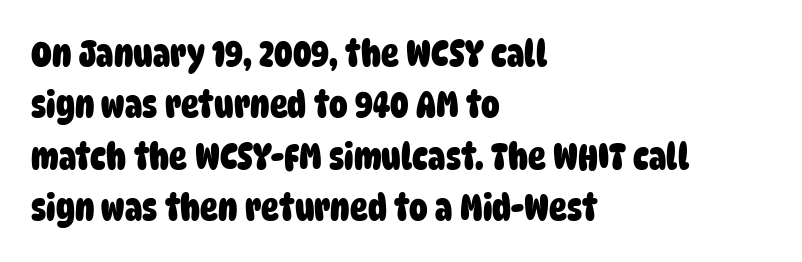
Visually the block forms a straight wall on the left and a jagged coastline on the right. The type is set solid horizontally, with unmodified tracking. Has an underline been added? It has not. Does the weight exceed regular? Yes, all the way to bold. Nope, no serifs anywhere on these letters.
